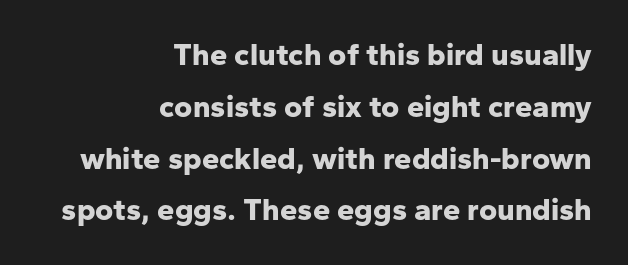
The image shows 31 px bold sans-serif type, upright; set right-aligned, normal line spacing (1.67x), normal letter spacing, not underlined; low stroke contrast and a medium x-height.
